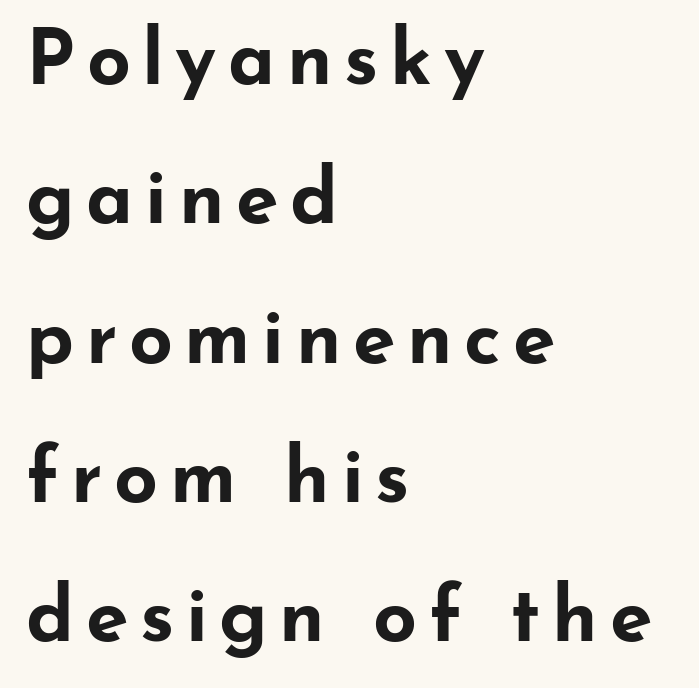
Q: Is the text bold? A: Yes.
Q: Is the text italic (slanted)? A: No, it is upright.
Q: Is the typeface a serif or a sans-serif typeface? A: Sans-serif.
Q: Is the text underlined? A: No.
Q: How is the paragraph aligned? A: Left-aligned.
Q: Width (condensed, normal, or wide)? A: Wide.
Q: Stroke contrast? A: Low.
Q: x-height? A: Small.
Q: Monospaced? A: No.
